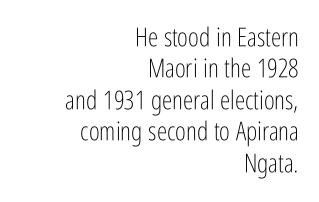
The image shows 26 px text type, upright; set right-aligned, line spacing 1.21x, normal letter spacing, not underlined.
